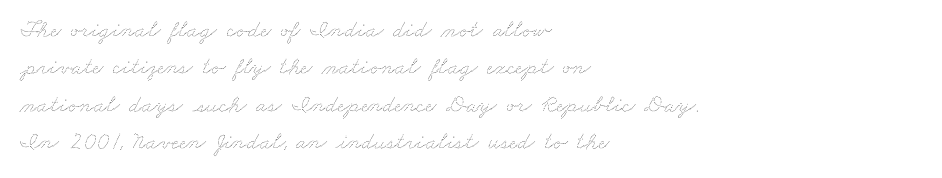
No letter is thick-stroked: the sample isn't bold. Descenders hang freely into open space. Leading: standard. Short note: letters normally spaced.
